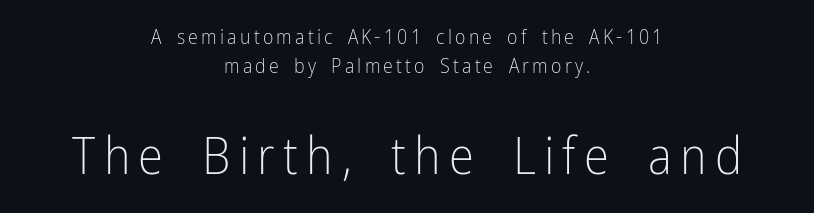
Q: Is the text bold? A: No.
Q: Is the text italic (slanted)? A: No, it is upright.
Q: Is the typeface a serif or a sans-serif typeface? A: Sans-serif.
Q: Is the text underlined? A: No.
Q: How is the paragraph aligned? A: Centered.
Q: Is the spacing between lines tight, normal or loose? A: Normal.
Q: Which block of text is set in a larger size, the first (top) or the second (bottom)? A: The second (bottom) one.
Q: Width (condensed, normal, or wide)? A: Condensed.
Q: Stroke contrast? A: Low.
Q: x-height? A: Medium.
Q: Monospaced? A: No.
